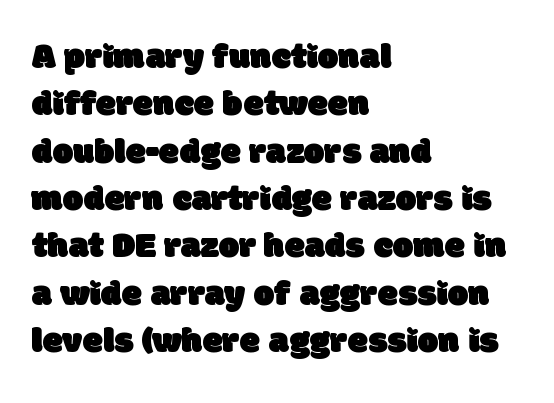
The type family on display is of the sans-serif kind. Inter-character spacing is left at the font's built-in metrics. Is there much room between lines? A standard amount, neither cramped nor airy. Each letter keeps its own natural width here, so spacing adapts to shape. The area under the type is left untouched. Is the block centered? No — it sits flush against the left margin.
